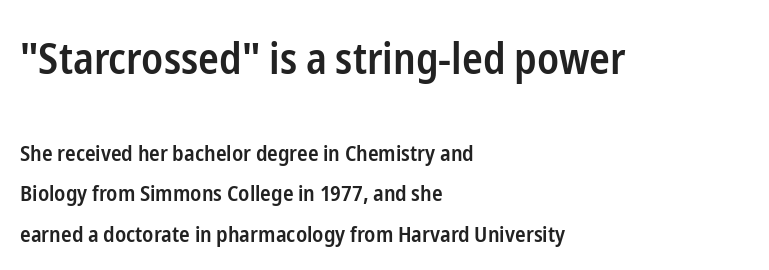
The image shows 43 px semibold, condensed sans-serif type, upright; set left-aligned, line spacing 1.83x, normal letter spacing, not underlined; the first (top) block is 1.95x larger; low stroke contrast and a medium x-height.
